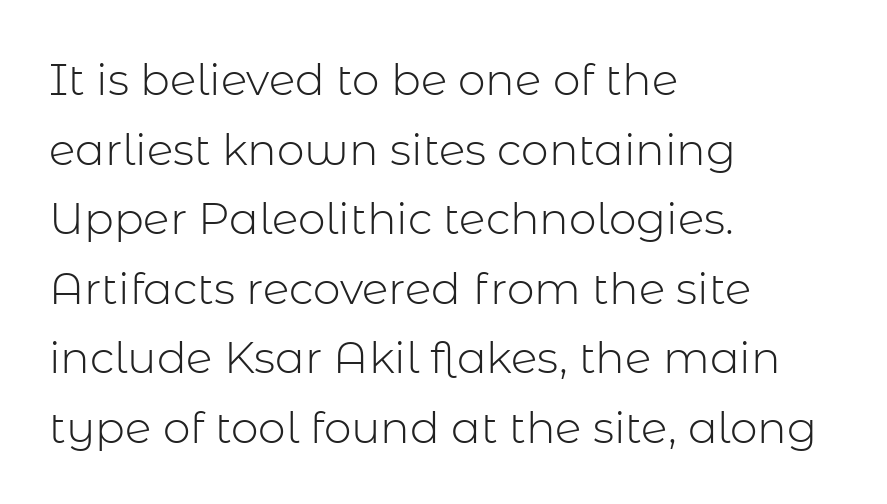
The image shows 44 px light sans-serif type, upright; set left-aligned, normal line spacing (1.58x), normal letter spacing, not underlined; low stroke contrast and a medium x-height.
